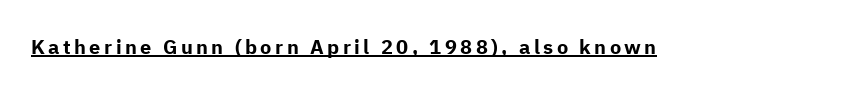
{"italic": "no", "bold": "yes", "underline": "yes", "glyph_px": 20}
